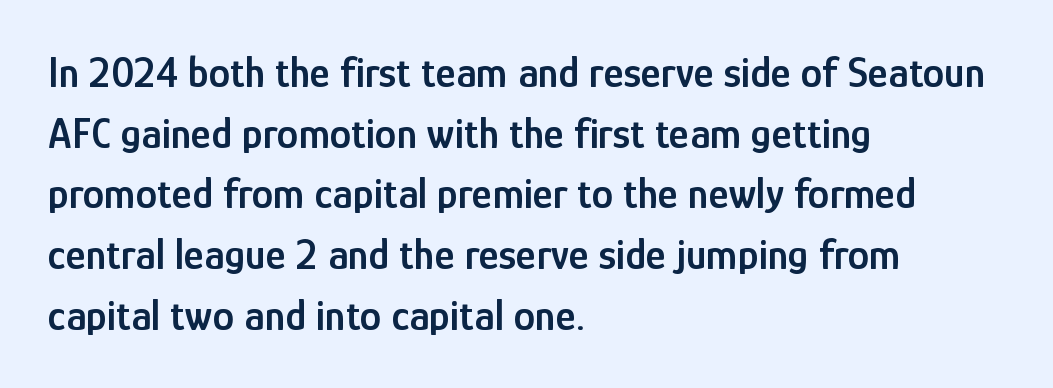
Q: Is the text bold? A: Semi-bold.
Q: Is the text italic (slanted)? A: No, it is upright.
Q: Is the typeface a serif or a sans-serif typeface? A: Sans-serif.
Q: Is the text underlined? A: No.
Q: How is the paragraph aligned? A: Left-aligned.
Q: Is the spacing between letters normal or unusually wide? A: Normal.
Q: Is the spacing between lines tight, normal or loose? A: Normal.
Q: Width (condensed, normal, or wide)? A: Condensed.
Q: Stroke contrast? A: Low.
Q: x-height? A: Medium.
Q: Monospaced? A: No.
